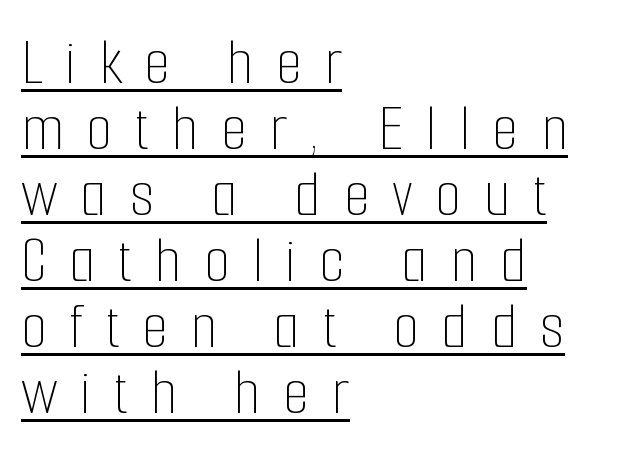
The image shows 68 px thin, condensed type, upright; set left-aligned, tight line spacing (0.97x), unusually wide letter spacing (+0.33 em), underlined; low stroke contrast and a medium x-height.
